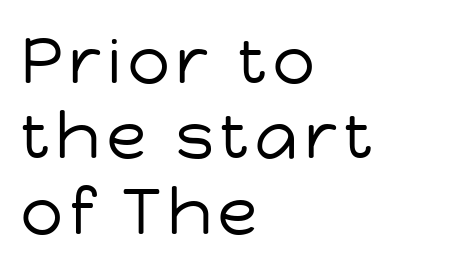
The image shows 65 px regular-weight sans-serif type, upright; set left-aligned, line spacing 1.16x, not underlined; low stroke contrast and a medium x-height.
